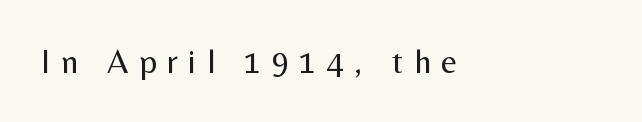
Q: Is the text bold? A: No.
Q: Is the text italic (slanted)? A: No, it is upright.
Q: Is the typeface a serif or a sans-serif typeface? A: Sans-serif.
Q: Is the text underlined? A: No.
Q: How is the paragraph aligned? A: Left-aligned.
Q: Is the spacing between letters normal or unusually wide? A: Unusually wide.
Q: Width (condensed, normal, or wide)? A: Normal.
Q: Stroke contrast? A: Medium.
Q: x-height? A: Medium.
Q: Monospaced? A: No.
